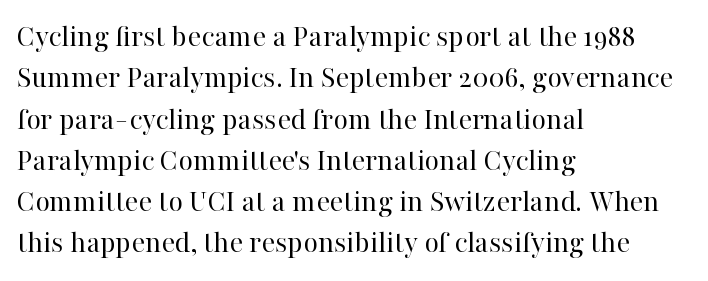
Q: Is the text bold? A: No.
Q: Is the text italic (slanted)? A: No, it is upright.
Q: Is the typeface a serif or a sans-serif typeface? A: Serif.
Q: Is the text underlined? A: No.
Q: How is the paragraph aligned? A: Left-aligned.
Q: Is the spacing between letters normal or unusually wide? A: Normal.
Q: Is the spacing between lines tight, normal or loose? A: Normal.
Q: Width (condensed, normal, or wide)? A: Normal.
Q: Stroke contrast? A: High.
Q: x-height? A: Medium.
Q: Monospaced? A: No.
